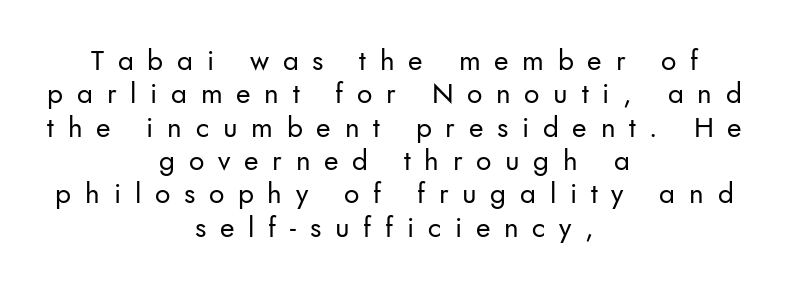
{"serif": "no", "italic": "no", "bold": "no", "weight": "regular", "width": "normal", "stroke_contrast": "low", "x_height": "small", "monospaced": "no", "underline": "no", "align": "center", "line_spacing_ratio": 1.19, "letter_spacing": "wide", "letter_spacing_em": 0.49, "glyph_px": 28}
